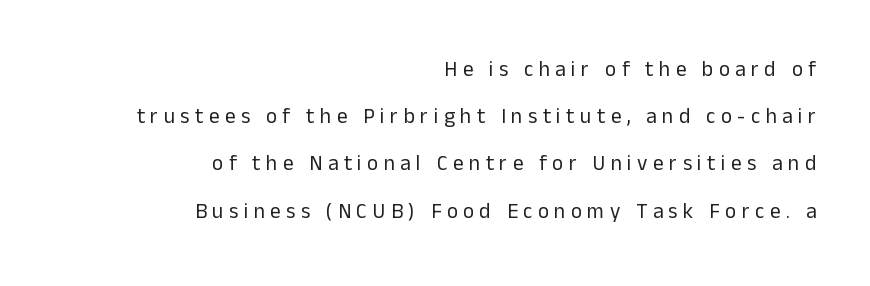
Vertical strokes here are truly vertical. The leading is generous, giving the passage an open texture. How are the letters spaced? Widely, with obvious added tracking. The space beneath each line is pristine and unruled. One-word summary of the alignment: right.
